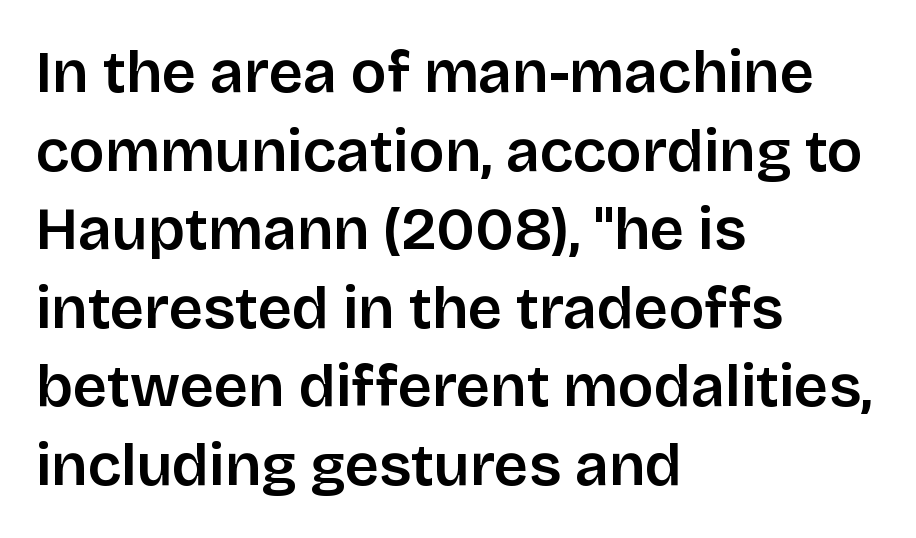
The image shows 60 px semibold sans-serif type, upright; set left-aligned, normal line spacing (1.31x), normal letter spacing, not underlined; low stroke contrast and a large x-height.
